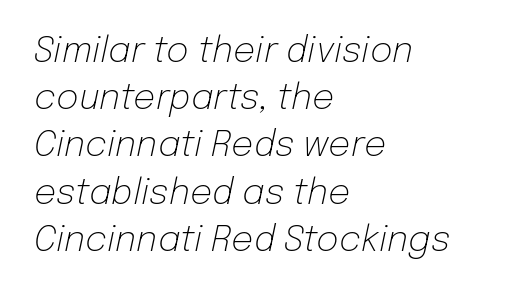
Q: Is the text bold? A: No.
Q: Is the text italic (slanted)? A: Yes, it leans right by about 12 degrees.
Q: Is the text underlined? A: No.
Q: How is the paragraph aligned? A: Left-aligned.
Q: Is the spacing between letters normal or unusually wide? A: Normal.
Q: Is the spacing between lines tight, normal or loose? A: Normal.
Q: Width (condensed, normal, or wide)? A: Normal.
Q: Stroke contrast? A: Low.
Q: x-height? A: Medium.
Q: Monospaced? A: No.
